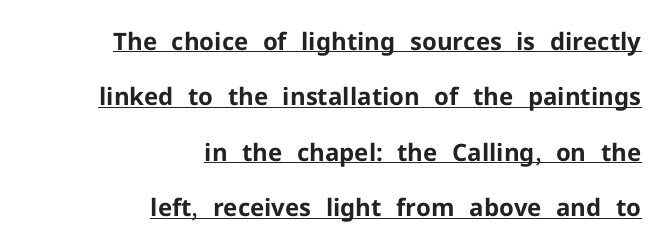
{"italic": "no", "bold": "yes", "underline": "yes", "align": "right", "line_spacing": "loose", "line_spacing_ratio": 2.31, "letter_spacing": "normal", "letter_spacing_em": 0.0, "glyph_px": 24}
